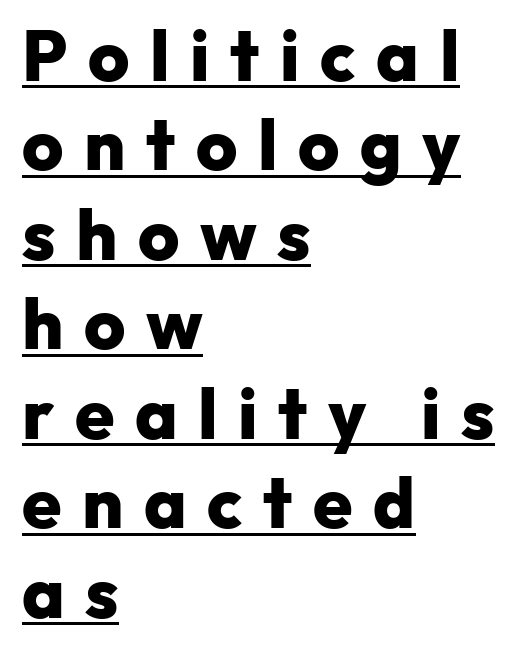
{"serif": "no", "italic": "no", "bold": "yes", "weight": "heavy", "width": "normal", "stroke_contrast": "low", "x_height": "medium", "monospaced": "no", "underline": "yes", "align": "left", "line_spacing": "normal", "line_spacing_ratio": 1.26, "letter_spacing": "wide", "letter_spacing_em": 0.29, "glyph_px": 71}
